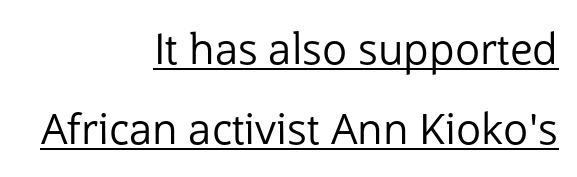
{"serif": "no", "italic": "no", "bold": "no", "weight": "regular", "width": "normal", "stroke_contrast": "low", "x_height": "medium", "monospaced": "no", "underline": "yes", "align": "right", "line_spacing": "loose", "line_spacing_ratio": 1.91, "letter_spacing": "normal", "letter_spacing_em": 0.0, "glyph_px": 42}
